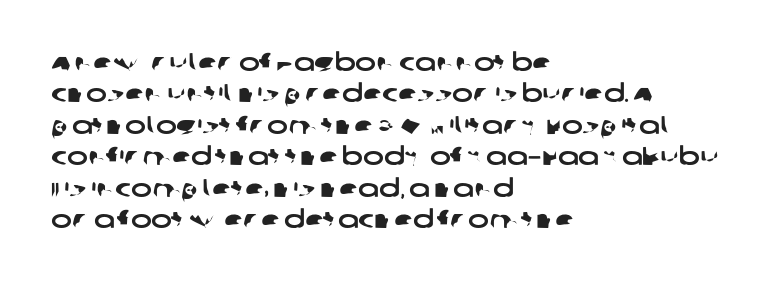
Casual observation: everything's shoved over to the left. Unmarked baselines from the first word to the last. Nobody touched the tracking dial on this one. Horizontal bands of white between lines are of average thickness.
